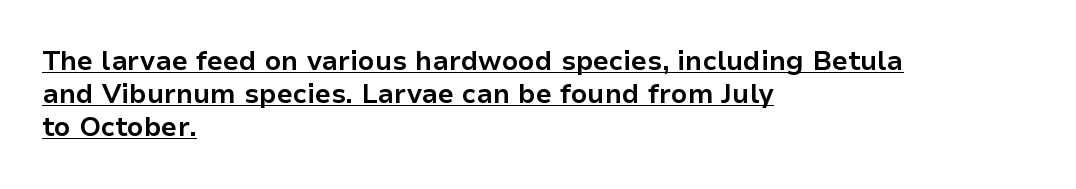
The image shows 27 px bold type, upright; set left-aligned, line spacing 1.23x, normal letter spacing, underlined.
